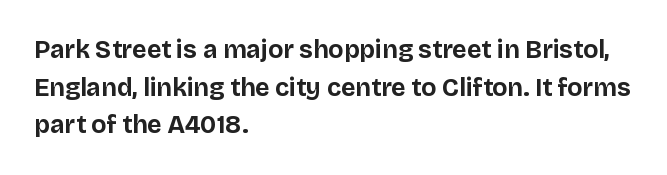
The image shows 25 px bold type, upright; set left-aligned, normal line spacing (1.51x), normal letter spacing, not underlined.
